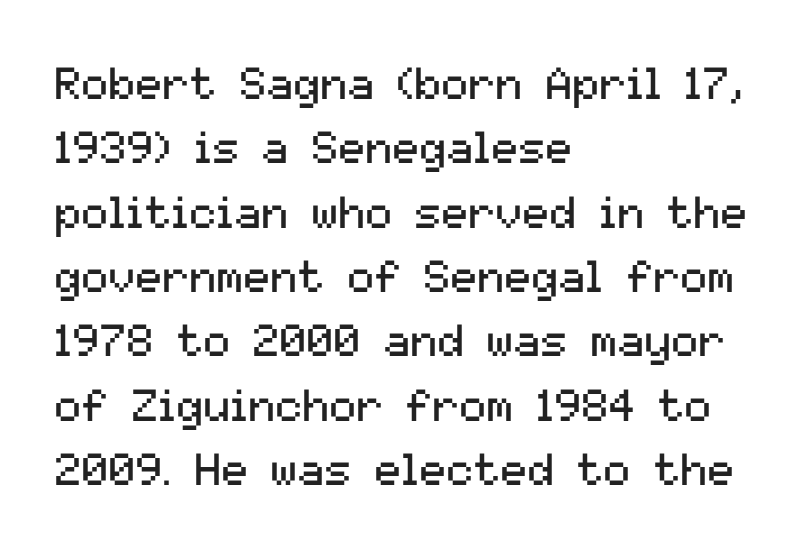
This rendering features lettering with no underline. Leading: standard. Default kerning and tracking; the words read as compact shapes. Caption: face not bold, strokes unweighted. Posture: vertical. Typographically, this falls in the sans-serif category.
